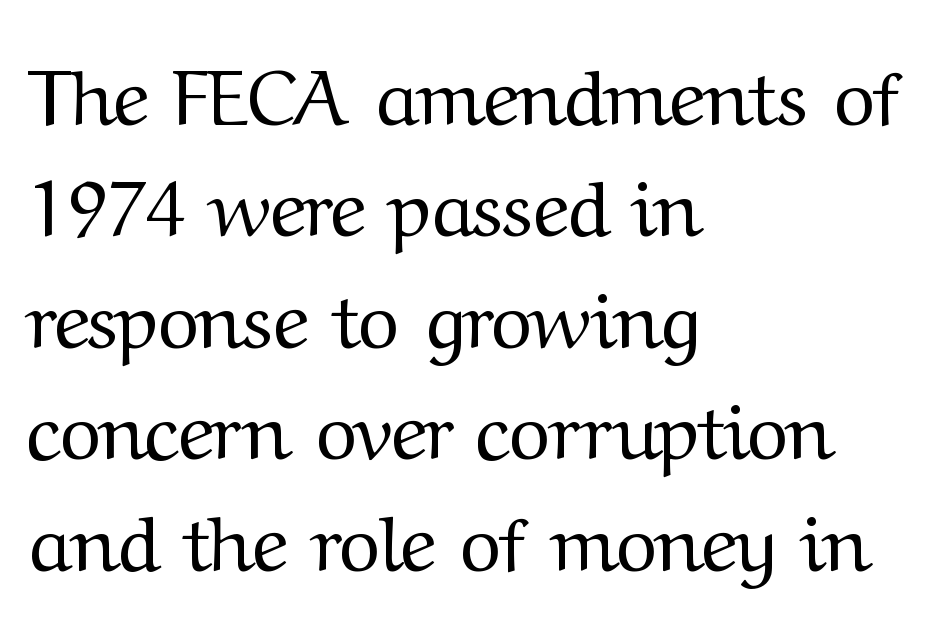
The image shows 79 px regular-weight serif type, upright; set left-aligned, normal line spacing (1.41x), normal letter spacing, not underlined; medium stroke contrast and a medium x-height.
